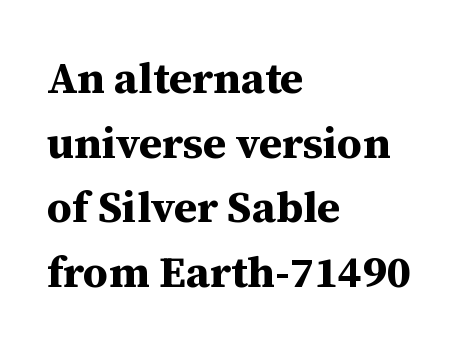
Q: Is the text bold? A: Yes.
Q: Is the text italic (slanted)? A: No, it is upright.
Q: Is the typeface a serif or a sans-serif typeface? A: Serif.
Q: Is the text underlined? A: No.
Q: How is the paragraph aligned? A: Left-aligned.
Q: Is the spacing between letters normal or unusually wide? A: Normal.
Q: Is the spacing between lines tight, normal or loose? A: Normal.
Q: Width (condensed, normal, or wide)? A: Normal.
Q: Stroke contrast? A: Medium.
Q: x-height? A: Medium.
Q: Monospaced? A: No.
